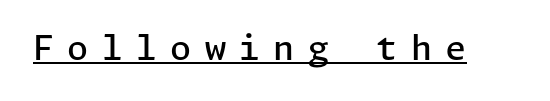
The image shows 34 px semibold sans-serif type, upright; set unusually wide letter spacing (+0.39 em), underlined; low stroke contrast and a medium x-height.
